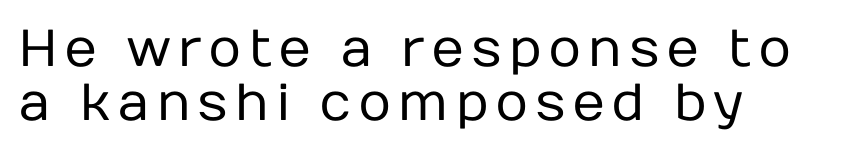
Q: Is the text bold? A: No.
Q: Is the text italic (slanted)? A: No, it is upright.
Q: Is the typeface a serif or a sans-serif typeface? A: Sans-serif.
Q: Is the text underlined? A: No.
Q: How is the paragraph aligned? A: Left-aligned.
Q: Is the spacing between lines tight, normal or loose? A: Tight.
Q: Width (condensed, normal, or wide)? A: Normal.
Q: Stroke contrast? A: Low.
Q: x-height? A: Medium.
Q: Monospaced? A: No.
